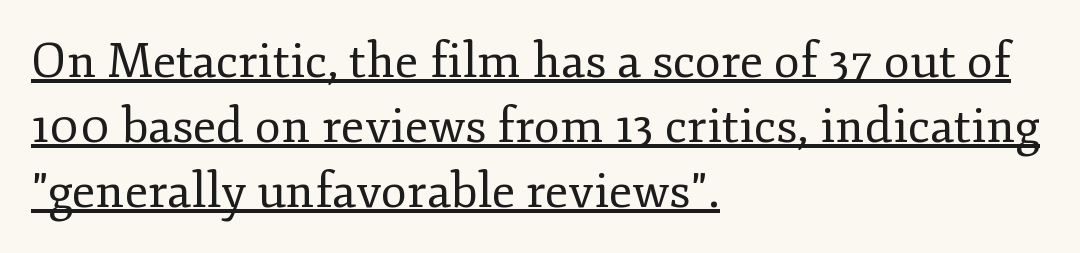
Students, note that the glyphs here touch the page at normal intervals. Observe the serifs anchoring each vertical stroke in this sample. No heavy texture on the line: the type isn't bold. The paragraph shown leans on its left margin.
